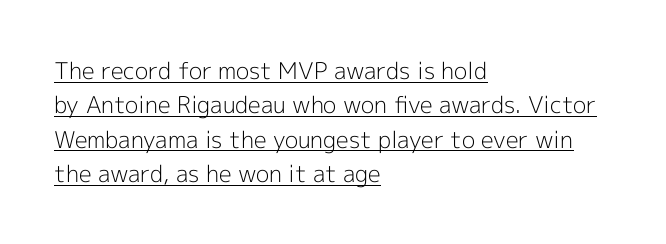
The image shows 23 px text type, upright; set left-aligned, normal line spacing (1.49x), normal letter spacing, underlined.
